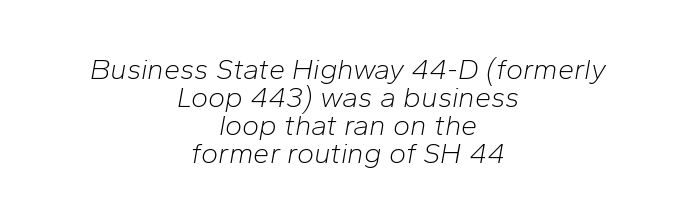
{"italic": "yes", "lean": "right", "slant_degrees": 10, "bold": "no", "weight": "light", "width": "normal", "stroke_contrast": "low", "x_height": "medium", "monospaced": "no", "underline": "no", "align": "center", "line_spacing": "tight", "line_spacing_ratio": 0.97, "letter_spacing": "normal", "letter_spacing_em": 0.0, "glyph_px": 29}
